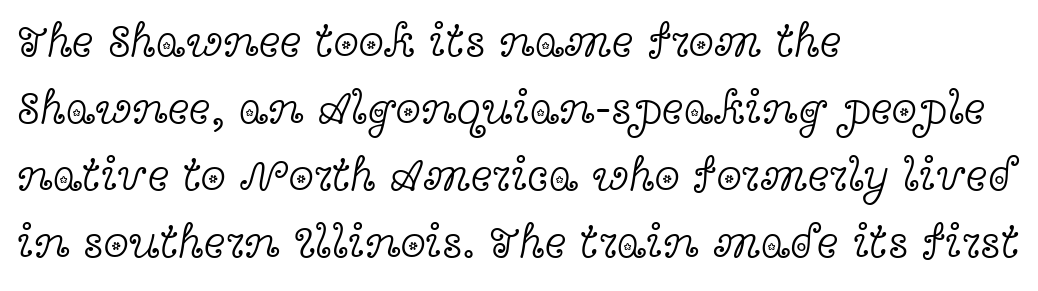
Q: Is the text bold? A: No.
Q: Is the text italic (slanted)? A: Yes.
Q: Is the typeface a serif or a sans-serif typeface? A: Serif.
Q: Is the text underlined? A: No.
Q: How is the paragraph aligned? A: Left-aligned.
Q: Is the spacing between letters normal or unusually wide? A: Normal.
Q: Is the spacing between lines tight, normal or loose? A: Normal.
Q: Width (condensed, normal, or wide)? A: Wide.
Q: x-height? A: Medium.
Q: Monospaced? A: No.
